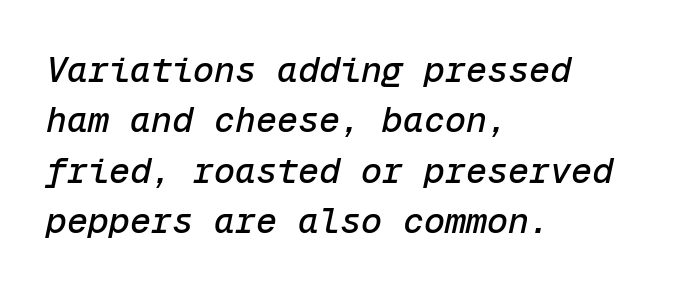
Observe the lean: these are italic letterforms. Only glyphs here, with clear space below each row. In terms of letterspacing, this is plain default setting. This block has exactly the height ordinary leading produces.
